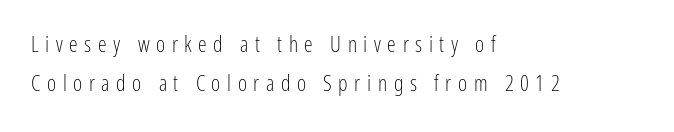
The image shows 22 px text type, upright; set left-aligned, line spacing 1.78x, unusually wide letter spacing (+0.3 em), not underlined.
